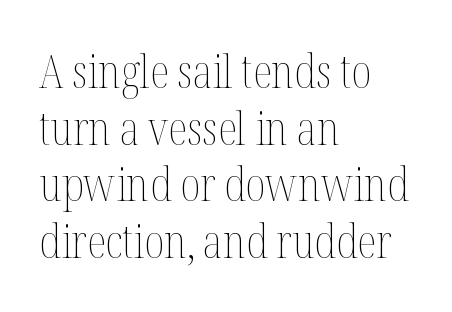
{"italic": "no", "bold": "no", "weight": "thin", "width": "condensed", "stroke_contrast": "medium", "x_height": "medium", "monospaced": "no", "underline": "no", "align": "left", "line_spacing": "normal", "line_spacing_ratio": 1.26, "letter_spacing": "normal", "letter_spacing_em": 0.0, "glyph_px": 45}
